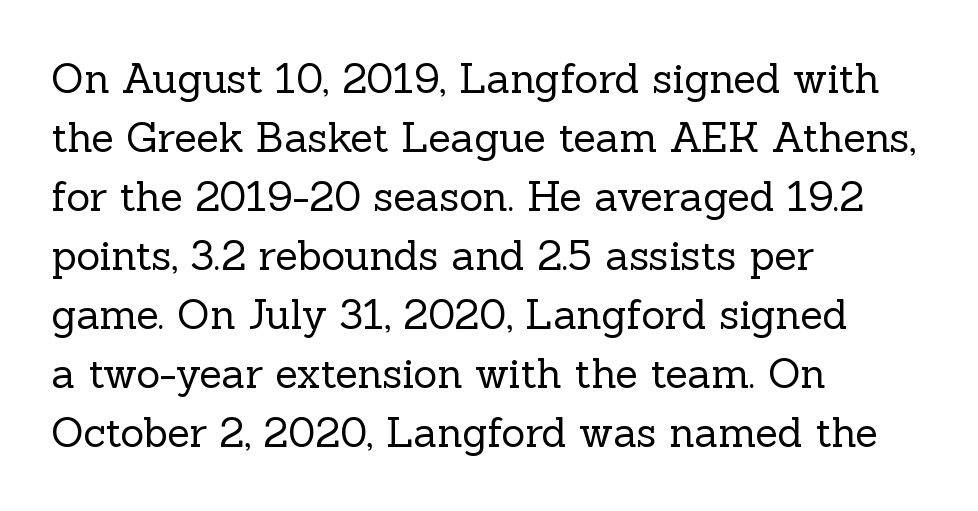
{"serif": "yes", "italic": "no", "bold": "no", "weight": "regular", "width": "normal", "x_height": "medium", "monospaced": "no", "underline": "no", "align": "left", "line_spacing": "normal", "line_spacing_ratio": 1.44, "letter_spacing": "normal", "letter_spacing_em": 0.0, "glyph_px": 41}
